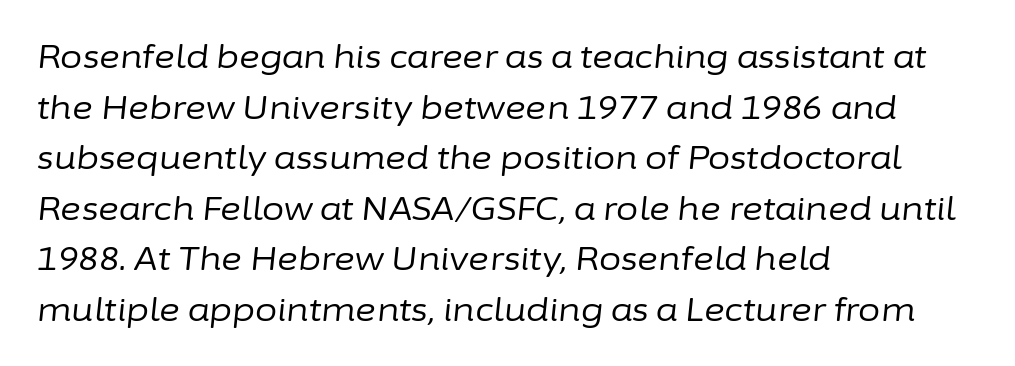
The image shows 32 px regular-weight type, italic (leaning right); set left-aligned, normal line spacing (1.58x), normal letter spacing, not underlined; low stroke contrast and a medium x-height.
